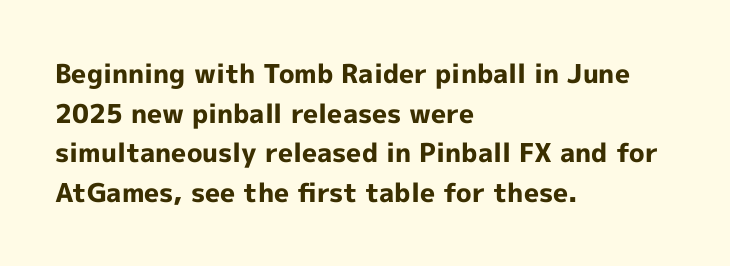
Line spacing here is normal. Words float on clear page, feet unadorned. Each glyph is drawn with heavy, bold strokes. There is no visible air inserted between adjacent glyphs. These lines are set flush left with a ragged right edge. This is roman type, the default non-slanted kind.
